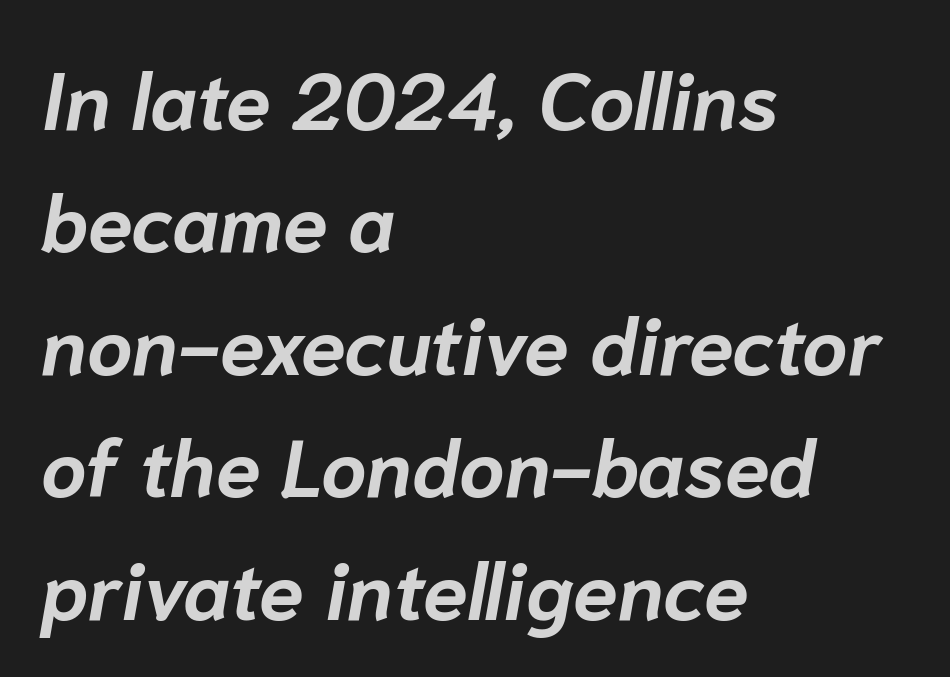
Q: Is the text bold? A: Yes.
Q: Is the text italic (slanted)? A: Yes, it leans right by about 10 degrees.
Q: Is the text underlined? A: No.
Q: How is the paragraph aligned? A: Left-aligned.
Q: Is the spacing between letters normal or unusually wide? A: Normal.
Q: Is the spacing between lines tight, normal or loose? A: Normal.
Q: Width (condensed, normal, or wide)? A: Normal.
Q: Stroke contrast? A: Low.
Q: x-height? A: Medium.
Q: Monospaced? A: No.
